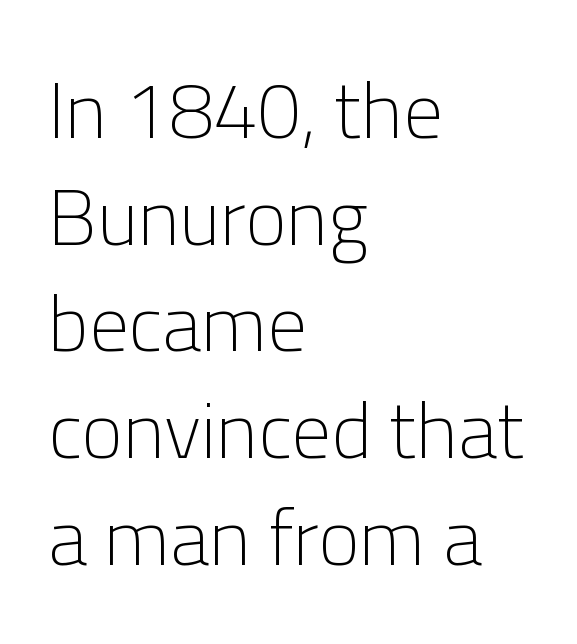
{"serif": "no", "italic": "no", "bold": "no", "weight": "light", "width": "normal", "stroke_contrast": "low", "x_height": "medium", "monospaced": "no", "underline": "no", "align": "left", "line_spacing": "normal", "line_spacing_ratio": 1.35, "letter_spacing": "normal", "letter_spacing_em": 0.0, "glyph_px": 79}
